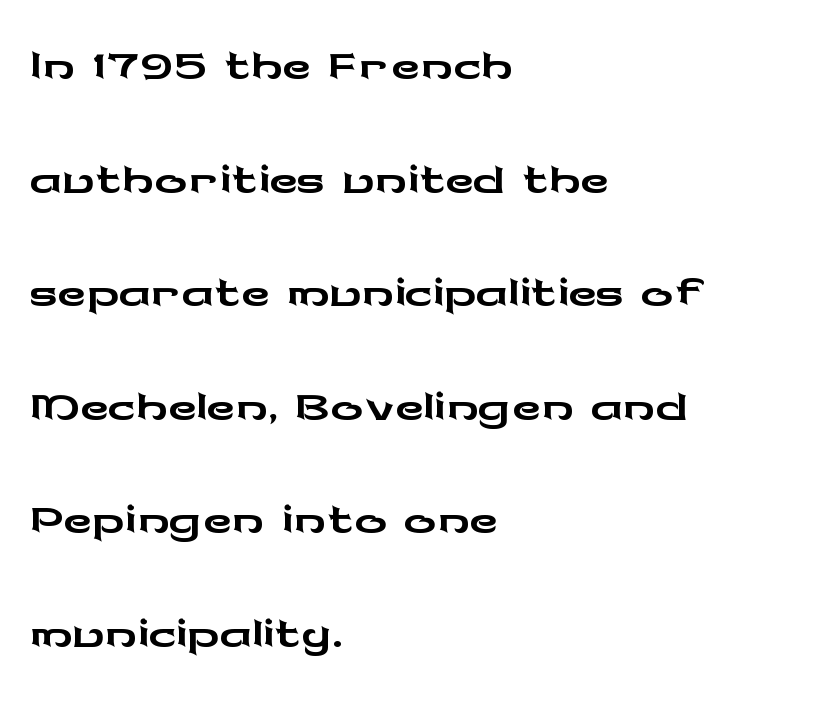
The image shows 80 px wide sans-serif type, upright; set left-aligned, normal line spacing (1.42x), normal letter spacing, not underlined; low stroke contrast and a medium x-height.
